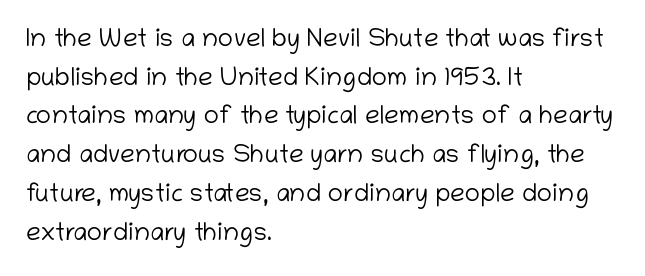
Posture: vertical. The weight tops out at a normal text grade. Words appear dense and cohesive because spacing is normal. If you drew a ruler down the left edge, every line would touch it. Line spacing here is normal. Underline: absent.
